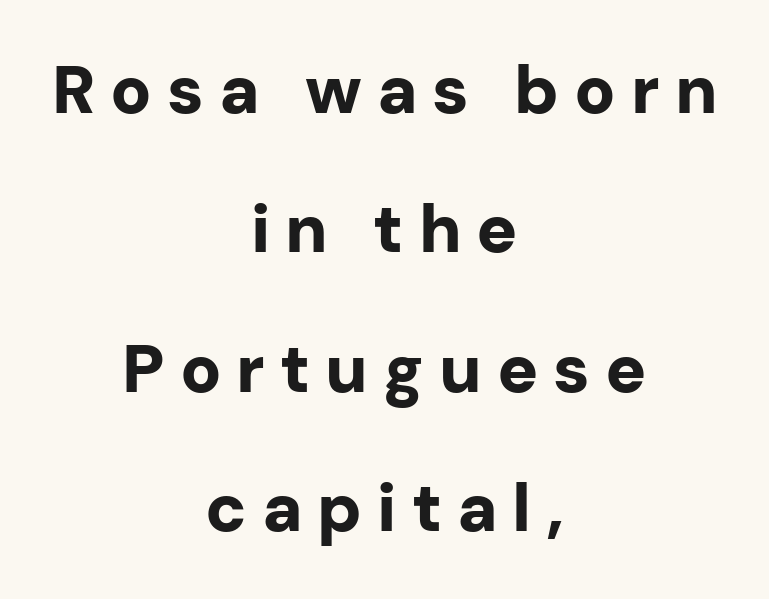
The image shows 68 px bold sans-serif type, upright; set centered, loose line spacing (2.05x), unusually wide letter spacing (+0.22 em), not underlined; low stroke contrast and a medium x-height.
